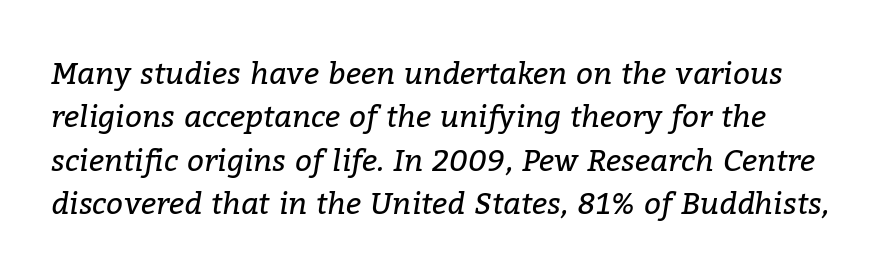
{"serif": "yes", "italic": "yes", "lean": "right", "slant_degrees": 9, "bold": "no", "weight": "regular", "width": "normal", "stroke_contrast": "low", "x_height": "medium", "monospaced": "no", "underline": "no", "line_spacing": "normal", "line_spacing_ratio": 1.45, "letter_spacing": "normal", "letter_spacing_em": 0.0, "glyph_px": 30}
